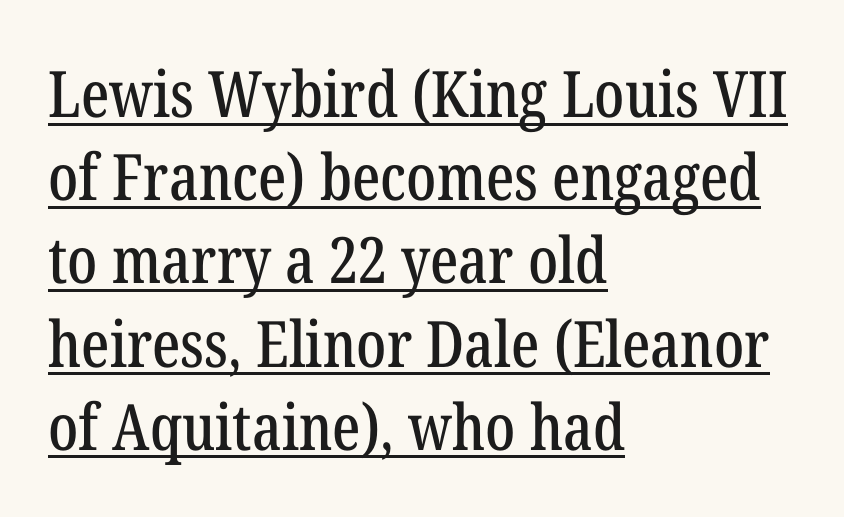
Tracking here is standard; glyphs follow each other at the usual distance. Compared with a centered layout, this one pins lines to the left instead. Does a line run under the words? Yes, clearly. To sum up the face: it has serifs. Italic: no, the glyphs are upright roman.
